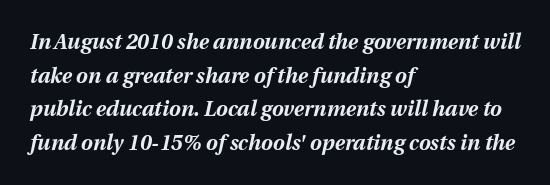
Lines of text with bare space underneath. If you drew a line through each stem, it would be angled. The lines sit at an ordinary, default distance from one another. These lines stack with their left ends in a neat column. I'd describe the lettering as bold — thick and assertive. What stands out about the letter spacing? Nothing — it is the standard amount.
